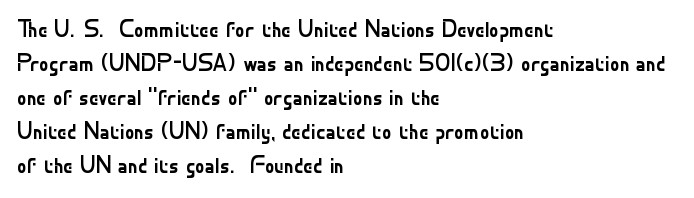
Q: Is the text bold? A: No.
Q: Is the text italic (slanted)? A: No, it is upright.
Q: Is the text underlined? A: No.
Q: How is the paragraph aligned? A: Left-aligned.
Q: Is the spacing between letters normal or unusually wide? A: Normal.
Q: Is the spacing between lines tight, normal or loose? A: Normal.
